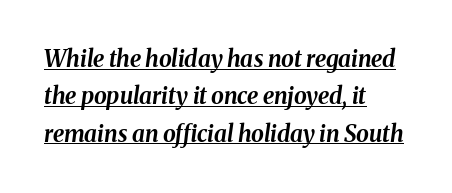
Q: Is the text bold? A: Yes.
Q: Is the text italic (slanted)? A: Yes, it leans right by about 8 degrees.
Q: Is the text underlined? A: Yes.
Q: How is the paragraph aligned? A: Left-aligned.
Q: Is the spacing between letters normal or unusually wide? A: Normal.
Q: Is the spacing between lines tight, normal or loose? A: Normal.
